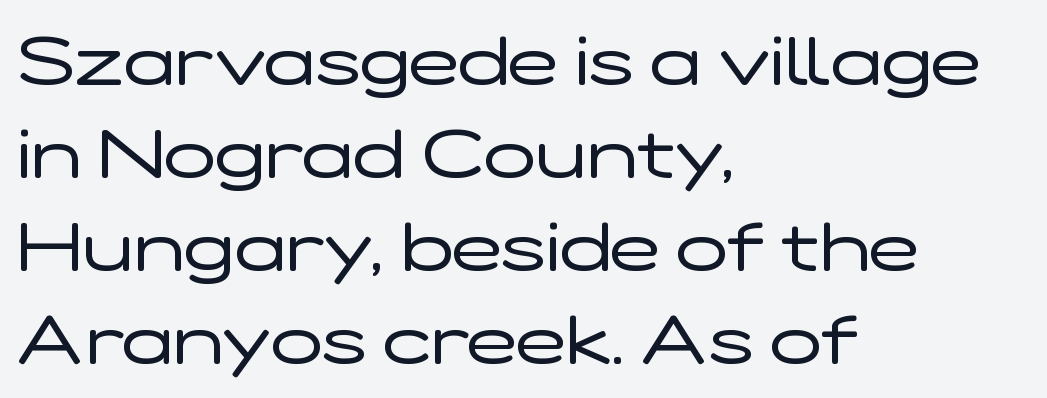
{"serif": "no", "italic": "no", "bold": "no", "weight": "regular", "width": "wide", "stroke_contrast": "low", "x_height": "medium", "monospaced": "no", "underline": "no", "align": "left", "line_spacing": "normal", "line_spacing_ratio": 1.37, "letter_spacing": "normal", "letter_spacing_em": 0.0, "glyph_px": 68}
